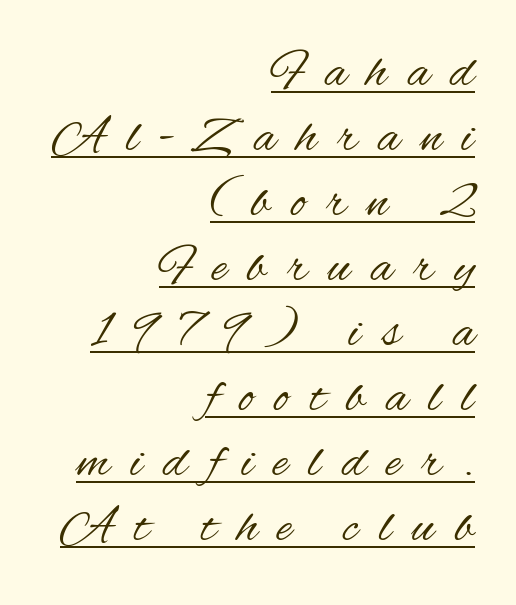
The image shows 52 px regular-weight, condensed sans-serif type; set right-aligned, normal line spacing (1.25x), unusually wide letter spacing (+0.4 em), underlined; medium stroke contrast and a small x-height.
